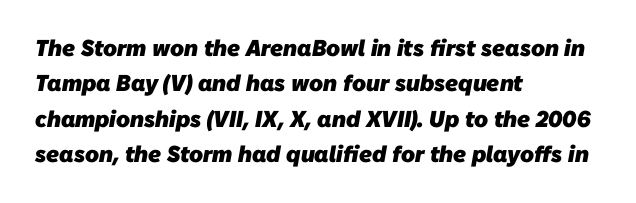
Short note: letters normally spaced. The passage shown is not underscored anywhere. You'd pick this weight for a headline — it's a proper bold. Regular leading.
